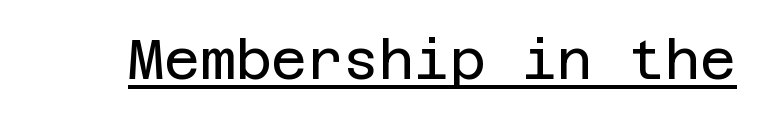
No letter is thick-stroked: the sample isn't bold. If you drew a line through each stem, it would be perfectly vertical. Default kerning and tracking; the words read as compact shapes. The sample's only ornament is a line tracing under the words. Each letter's strokes conclude bluntly, with no projecting serifs.
